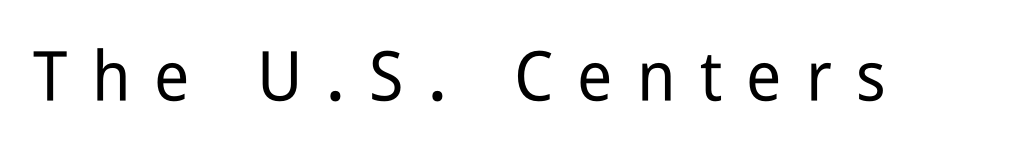
Q: Is the text italic (slanted)? A: No, it is upright.
Q: Is the typeface a serif or a sans-serif typeface? A: Sans-serif.
Q: Is the text underlined? A: No.
Q: Is the spacing between letters normal or unusually wide? A: Unusually wide.
Q: Width (condensed, normal, or wide)? A: Condensed.
Q: Stroke contrast? A: Low.
Q: x-height? A: Medium.
Q: Monospaced? A: No.
